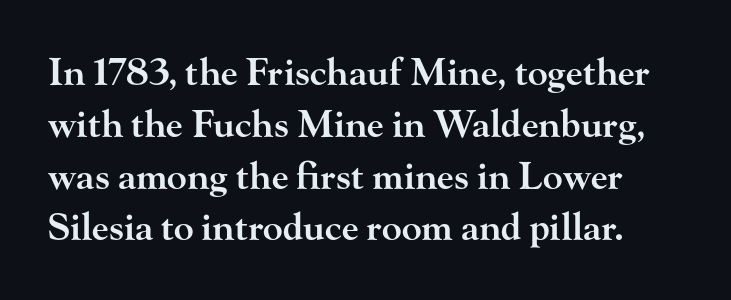
A normal amount of white space separates one row of letters from the next. No italicization has been applied; the sample stays upright. Each glyph is drawn with semibold strokes, heavier than normal yet not fully bold. No extra tracking has been applied to these lines. The string is rendered with underlining switched off. The rendering shows small feet on the letterforms — a serif design.
